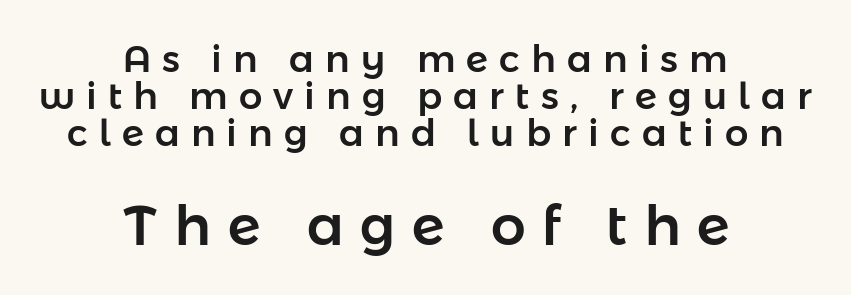
This sample trades vertical openness for compactness between lines. The tracking reads as deliberately expanded to a designer's eye. Varying glyph widths throughout — classic text-font behaviour. Each letter's strokes conclude bluntly, with no projecting serifs. The lines are quadded center. Which chunk is bigger? The second one — the bottom block dwarfs the top.
